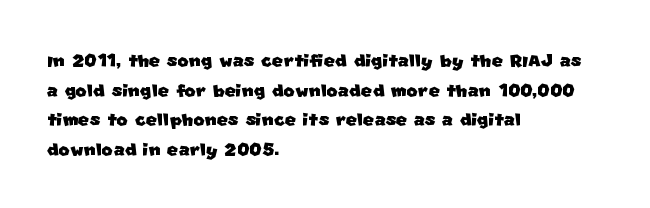
Q: Is the text underlined? A: No.
Q: How is the paragraph aligned? A: Left-aligned.
Q: Is the spacing between letters normal or unusually wide? A: Normal.
